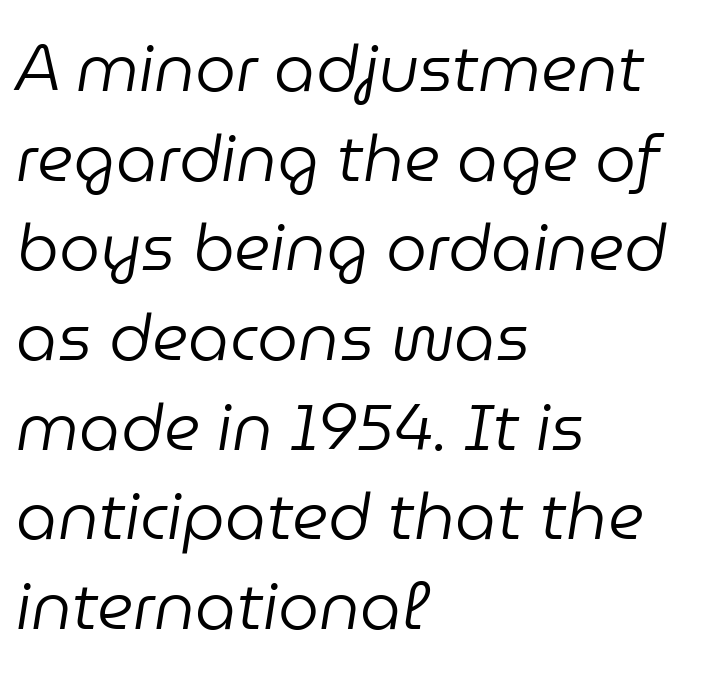
The image shows 65 px regular-weight type, italic (leaning right); set left-aligned, normal line spacing (1.38x), normal letter spacing, not underlined; low stroke contrast and a medium x-height.
